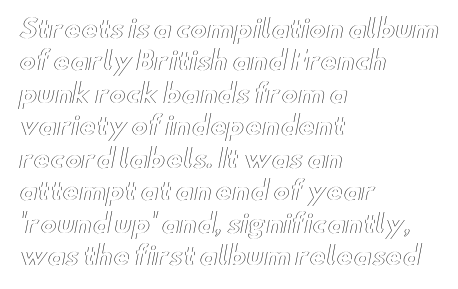
The image shows 25 px text type; set left-aligned, normal line spacing (1.3x), normal letter spacing, not underlined.
